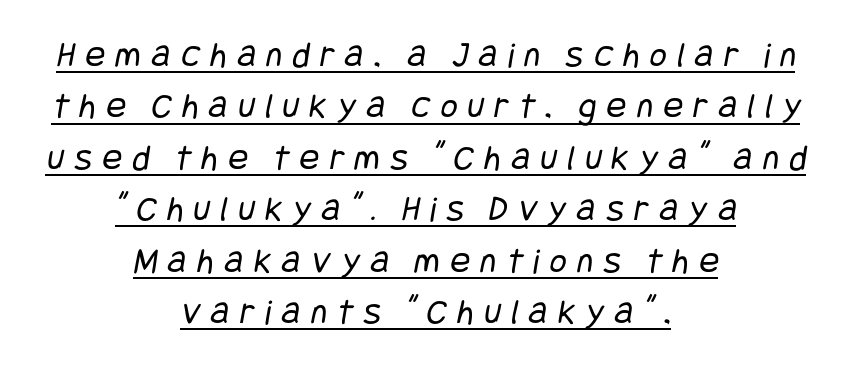
Compared with a flush-left layout, this one balances lines on the center instead. This is not heavy type; no bold has been used. Compared with typical paragraphs, the rows here are spaced about the same. This sample uses a sans-serif face. The passage shown has open, widely tracked lettering throughout.
